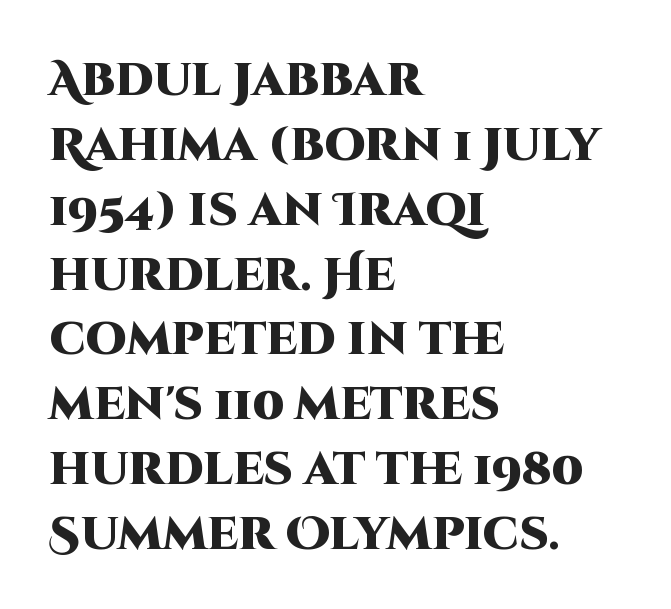
Standard letterfit; no display-style spreading of the glyphs. The designer left line spacing at the default. A clean baseline with only descenders dipping below it. The sample has been set heavy, in full bold.
